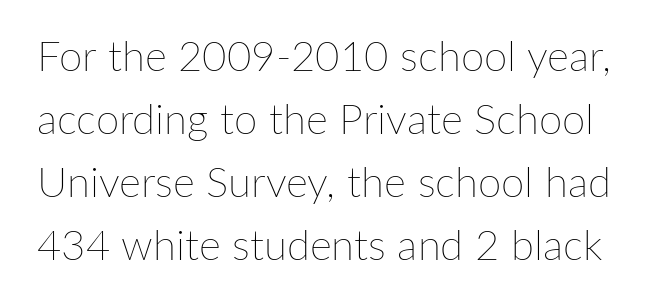
Q: Is the text bold? A: No.
Q: Is the text italic (slanted)? A: No, it is upright.
Q: Is the text underlined? A: No.
Q: Is the spacing between letters normal or unusually wide? A: Normal.
Q: Is the spacing between lines tight, normal or loose? A: Normal.
Q: Width (condensed, normal, or wide)? A: Normal.
Q: Stroke contrast? A: Low.
Q: x-height? A: Medium.
Q: Monospaced? A: No.
